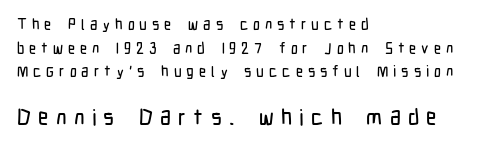
Q: Is the text italic (slanted)? A: No, it is upright.
Q: Is the text underlined? A: No.
Q: How is the paragraph aligned? A: Left-aligned.
Q: Is the spacing between letters normal or unusually wide? A: Unusually wide.
Q: Is the spacing between lines tight, normal or loose? A: Normal.
Q: Which block of text is set in a larger size, the first (top) or the second (bottom)? A: The second (bottom) one.
